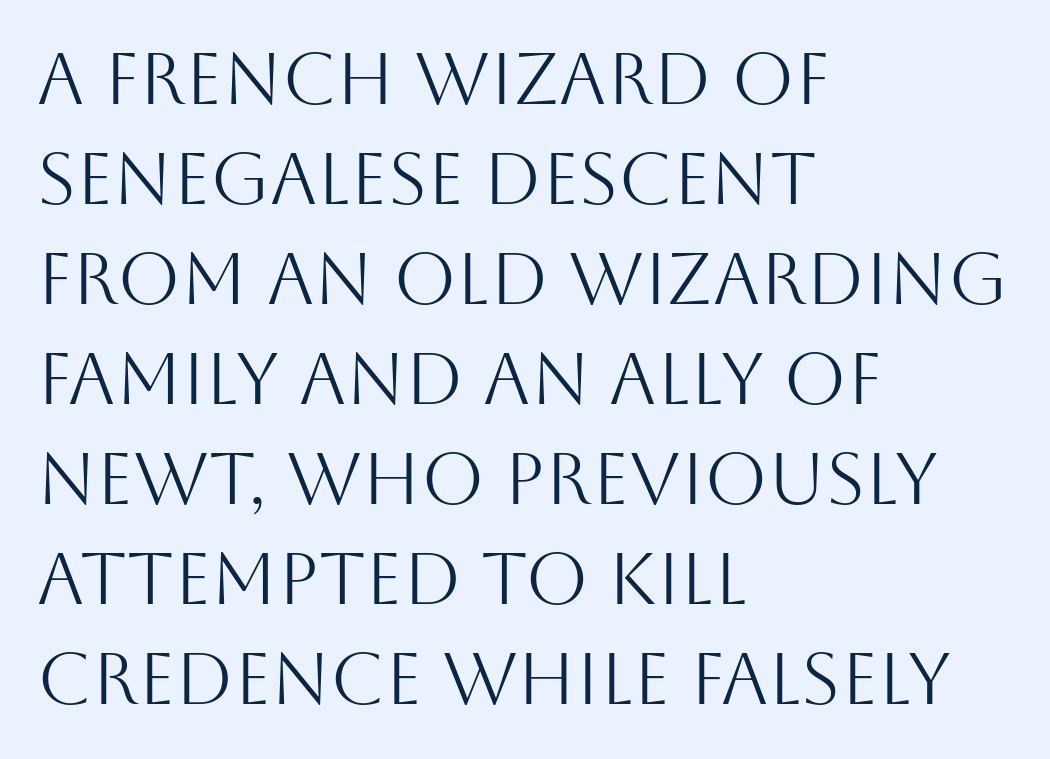
The lettering holds an erect, upright posture throughout. Visually the block forms a straight wall on the left and a jagged coastline on the right. A sans-serif font was chosen for this passage. Is this a heavy cut? Hardly; it is regular or lighter. The gaps between neighbouring characters are ordinary and unremarkable.
